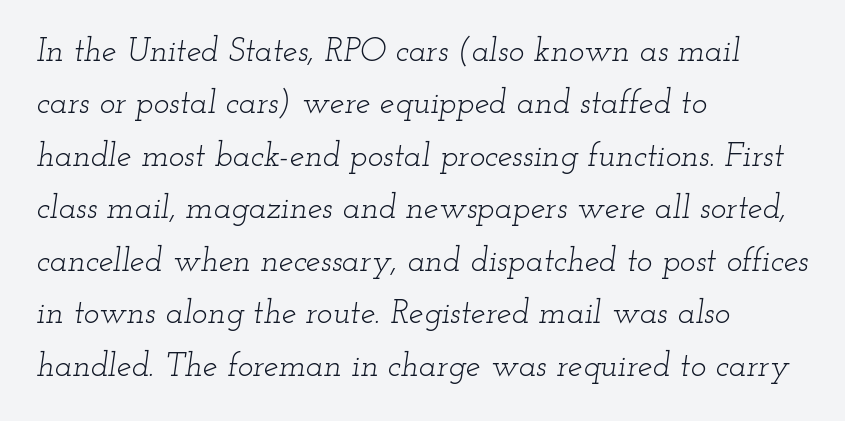
The image shows 33 px light, wide serif type, italic (leaning right); set left-aligned, normal line spacing (1.59x), normal letter spacing, not underlined; low stroke contrast and a small x-height.
